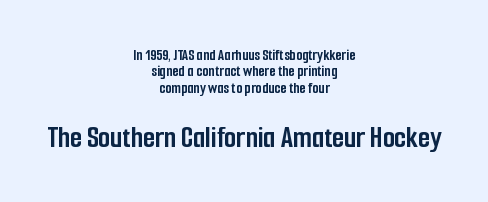
{"serif": "no", "italic": "no", "bold": "yes", "weight": "semibold", "width": "condensed", "stroke_contrast": "low", "x_height": "medium", "monospaced": "no", "underline": "no", "align": "center", "line_spacing": "tight", "line_spacing_ratio": 1.02, "letter_spacing": "normal", "letter_spacing_em": 0.0, "larger_block": "second", "size_ratio": 1.94, "glyph_px": 31}
